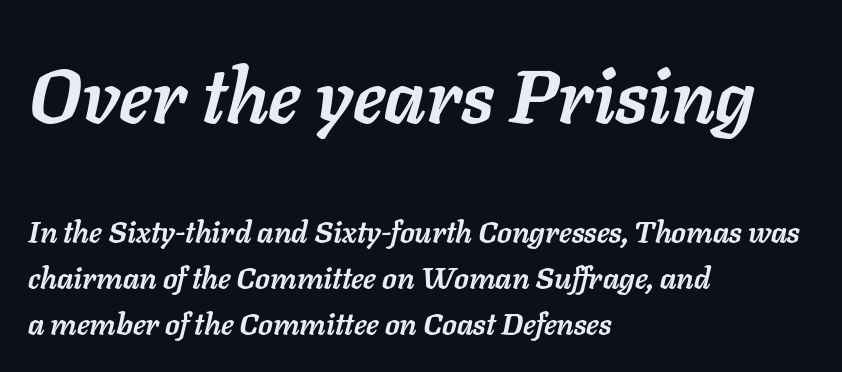
{"italic": "yes", "lean": "right", "slant_degrees": 11, "bold": "yes", "weight": "semibold", "width": "normal", "stroke_contrast": "low", "x_height": "medium", "monospaced": "no", "underline": "no", "align": "left", "line_spacing": "normal", "line_spacing_ratio": 1.53, "letter_spacing": "normal", "letter_spacing_em": 0.0, "larger_block": "first", "size_ratio": 2.53, "glyph_px": 76}
